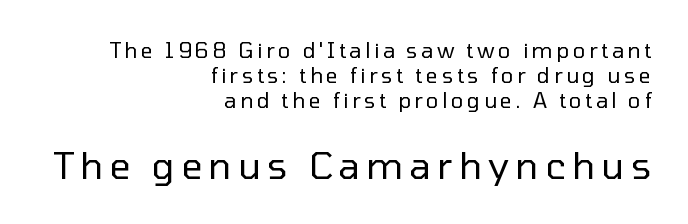
The image shows 37 px regular-weight sans-serif type, upright; set right-aligned, line spacing 1.19x, not underlined; the second (bottom) block is 1.76x larger; low stroke contrast and a medium x-height.
